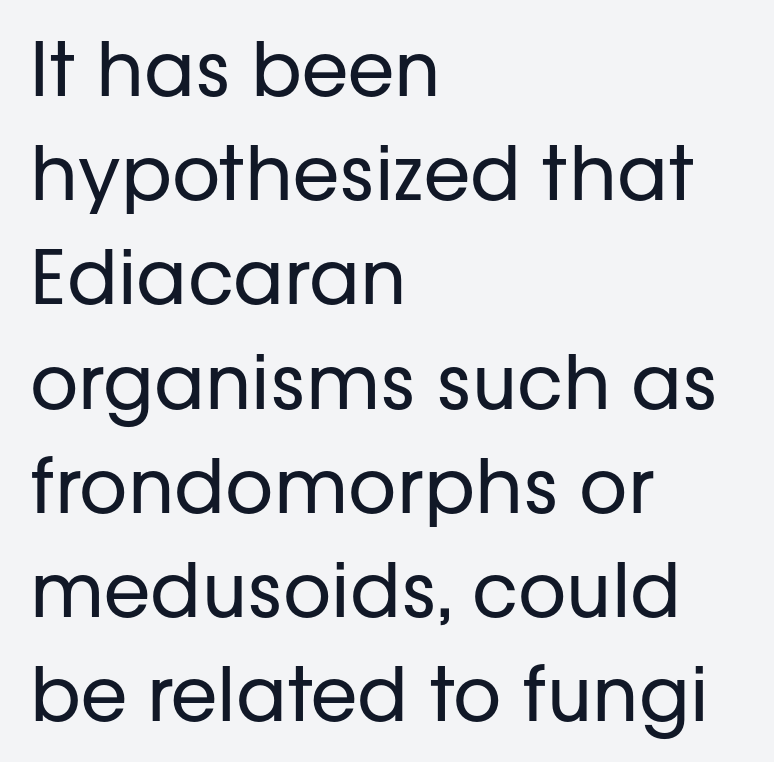
The image shows 75 px regular-weight sans-serif type, upright; set left-aligned, normal line spacing (1.39x), normal letter spacing, not underlined; low stroke contrast and a medium x-height.
